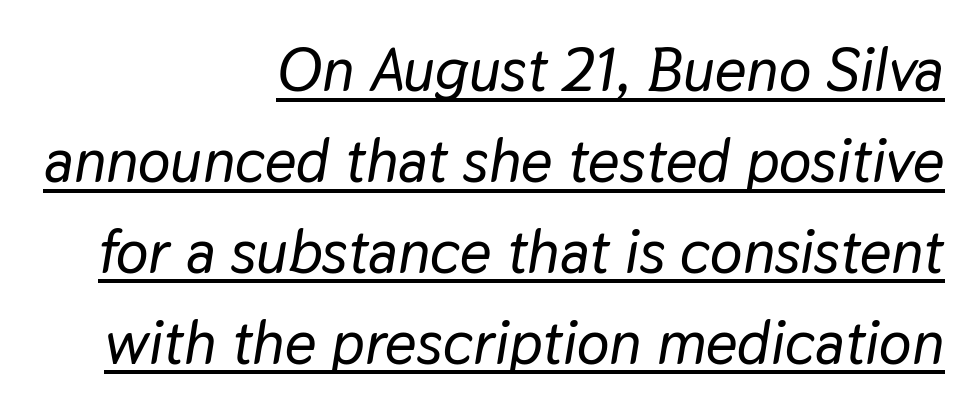
Q: Is the text italic (slanted)? A: Yes, it leans right by about 9 degrees.
Q: Is the text underlined? A: Yes.
Q: How is the paragraph aligned? A: Right-aligned.
Q: Is the spacing between letters normal or unusually wide? A: Normal.
Q: Is the spacing between lines tight, normal or loose? A: Normal.
Q: Width (condensed, normal, or wide)? A: Normal.
Q: Stroke contrast? A: Low.
Q: x-height? A: Medium.
Q: Monospaced? A: No.
